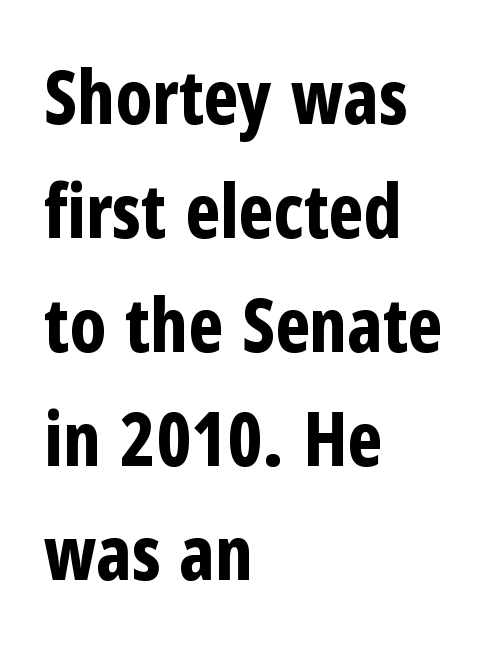
Q: Is the text bold? A: Yes.
Q: Is the text italic (slanted)? A: No, it is upright.
Q: Is the typeface a serif or a sans-serif typeface? A: Sans-serif.
Q: Is the text underlined? A: No.
Q: How is the paragraph aligned? A: Left-aligned.
Q: Is the spacing between letters normal or unusually wide? A: Normal.
Q: Is the spacing between lines tight, normal or loose? A: Normal.
Q: Width (condensed, normal, or wide)? A: Condensed.
Q: Stroke contrast? A: Low.
Q: x-height? A: Medium.
Q: Monospaced? A: No.
